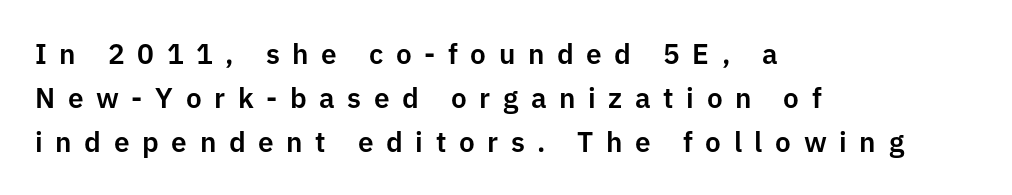
The image shows 28 px sans-serif type, upright; set left-aligned, normal line spacing (1.57x), unusually wide letter spacing (+0.45 em), not underlined; low stroke contrast and a medium x-height.
